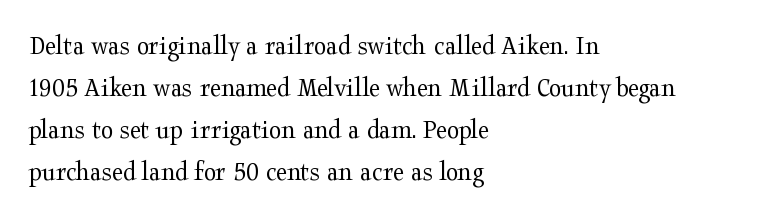
Q: Is the text bold? A: No.
Q: Is the text italic (slanted)? A: No, it is upright.
Q: Is the typeface a serif or a sans-serif typeface? A: Serif.
Q: Is the text underlined? A: No.
Q: How is the paragraph aligned? A: Left-aligned.
Q: Is the spacing between letters normal or unusually wide? A: Normal.
Q: Is the spacing between lines tight, normal or loose? A: Normal.
Q: Width (condensed, normal, or wide)? A: Wide.
Q: Stroke contrast? A: Medium.
Q: x-height? A: Medium.
Q: Monospaced? A: No.
